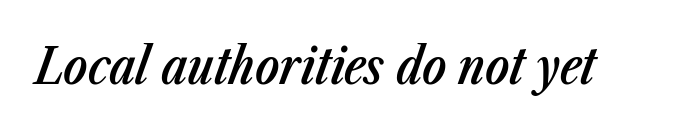
The image shows 50 px semibold, condensed type, italic (leaning right); set normal letter spacing, not underlined; low stroke contrast and a medium x-height.
